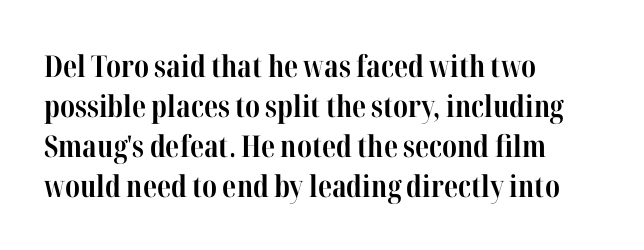
Q: Is the text bold? A: Yes.
Q: Is the text italic (slanted)? A: No, it is upright.
Q: Is the typeface a serif or a sans-serif typeface? A: Serif.
Q: Is the text underlined? A: No.
Q: How is the paragraph aligned? A: Left-aligned.
Q: Is the spacing between letters normal or unusually wide? A: Normal.
Q: Is the spacing between lines tight, normal or loose? A: Normal.
Q: Width (condensed, normal, or wide)? A: Condensed.
Q: Stroke contrast? A: High.
Q: x-height? A: Medium.
Q: Monospaced? A: No.
